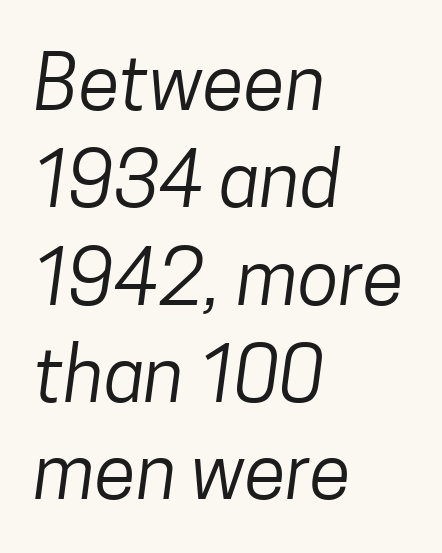
Does the type have serifs? No, each stem ends abruptly. Descender tails drop into unmarked territory. Horizontal alignment here is leftward, the default for most running prose. Evenly set lines give the paragraph a standard silhouette. The line texture is even and compact thanks to regular tracking. These lines are rendered in a variable-pitch font.
